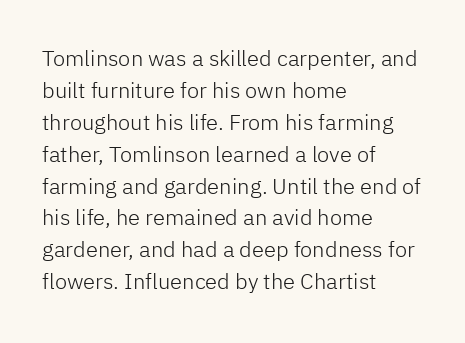
This sample uses an upright cut, with every glyph sitting square on the baseline. Check the space under the baseline: it is left empty. These lines are set flush left with a ragged right edge. Weight: not bold — regular or lighter.
